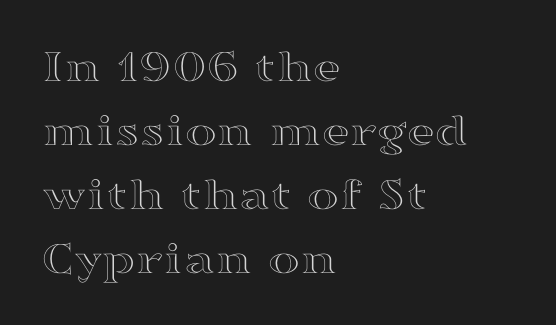
The passage shown stacks its lines at a standard gap. These lines are rendered in a variable-pitch font. Descenders are the only things crossing below the line. No italicization has been applied; the sample stays upright. The tracking reads as untouched default to a designer's eye.
